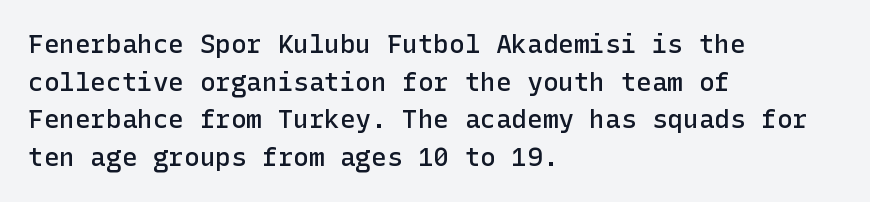
Q: Is the text bold? A: Semi-bold.
Q: Is the text italic (slanted)? A: No, it is upright.
Q: Is the text underlined? A: No.
Q: How is the paragraph aligned? A: Left-aligned.
Q: Is the spacing between letters normal or unusually wide? A: Normal.
Q: Is the spacing between lines tight, normal or loose? A: Normal.
